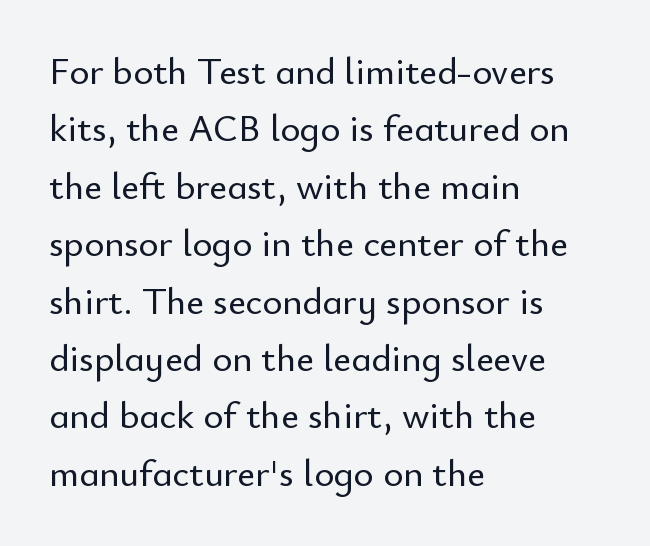
{"serif": "no", "italic": "no", "width": "normal", "stroke_contrast": "low", "x_height": "small", "monospaced": "no", "underline": "no", "align": "left", "line_spacing": "normal", "line_spacing_ratio": 1.51, "letter_spacing": "normal", "letter_spacing_em": 0.0, "glyph_px": 38}
